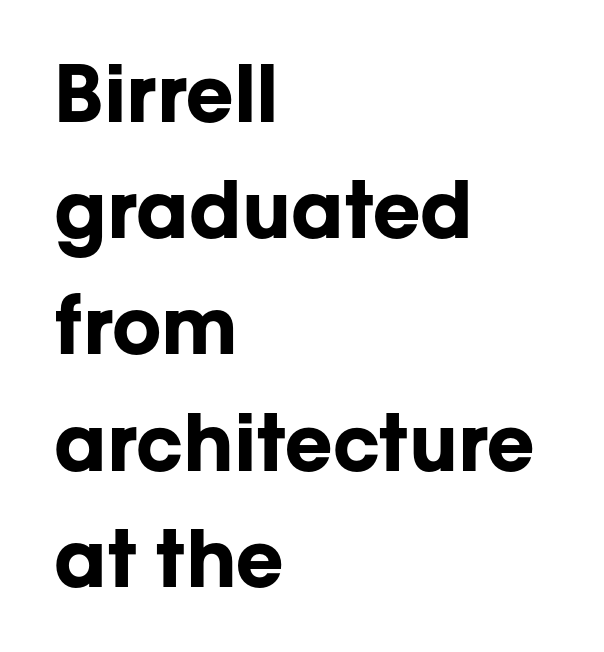
The image shows 78 px bold sans-serif type, upright; set left-aligned, normal line spacing (1.49x), normal letter spacing, not underlined; low stroke contrast and a medium x-height.
